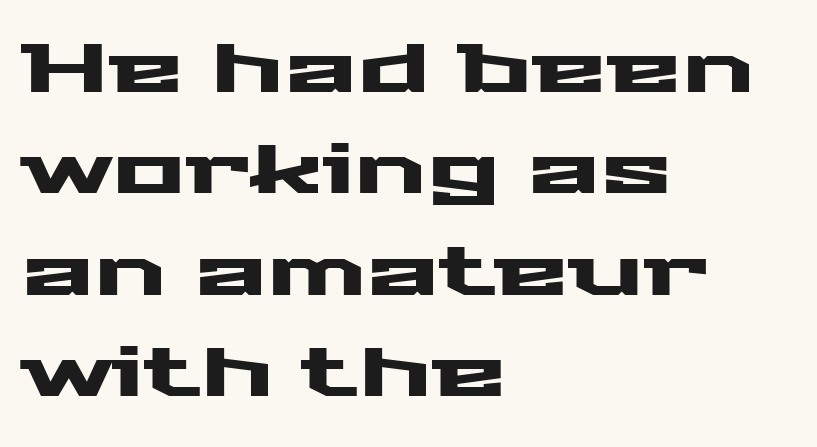
The image shows 68 px wide sans-serif type, upright; set left-aligned, normal line spacing (1.49x), normal letter spacing, not underlined; medium stroke contrast and a medium x-height.
